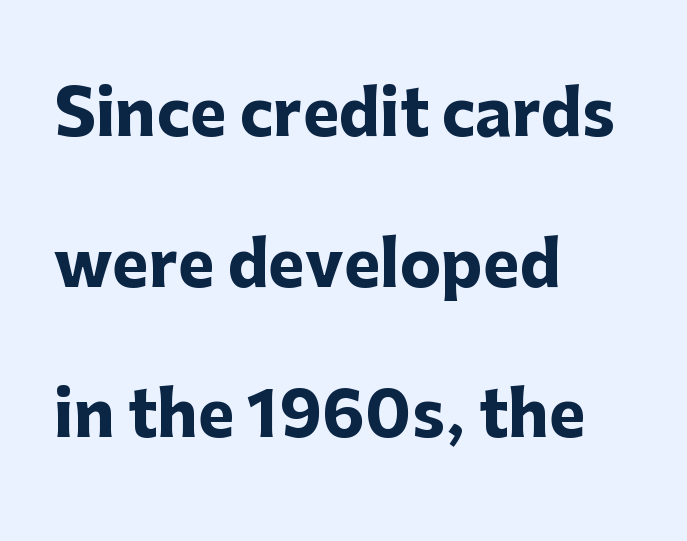
{"serif": "no", "italic": "no", "bold": "yes", "weight": "heavy", "width": "normal", "stroke_contrast": "low", "x_height": "medium", "monospaced": "no", "underline": "no", "align": "left", "line_spacing": "loose", "line_spacing_ratio": 2.43, "letter_spacing": "normal", "letter_spacing_em": 0.0, "glyph_px": 62}
